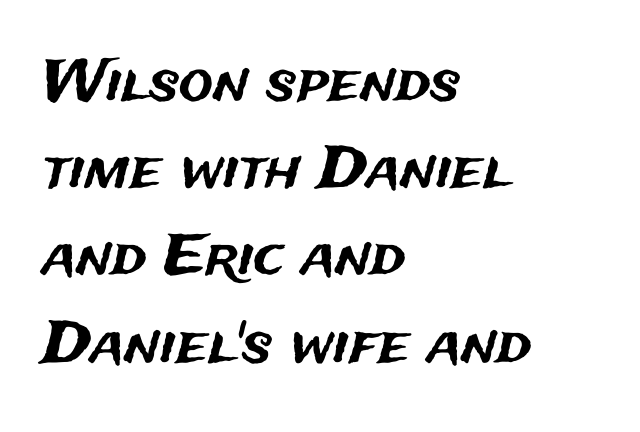
The image shows 57 px sans-serif type; set left-aligned, normal line spacing (1.53x), normal letter spacing, not underlined; medium stroke contrast and a medium x-height.
